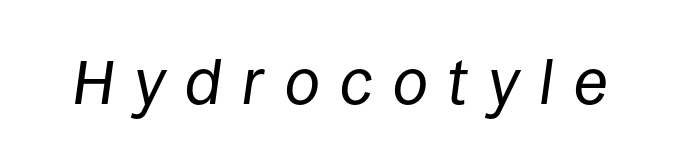
The weight tops out at a normal text grade. Words appear elongated and porous because spacing is wide. Slanted lettering throughout. Spacing verdict: proportional, widths tailored to each character. Check under the words: just untouched page.
